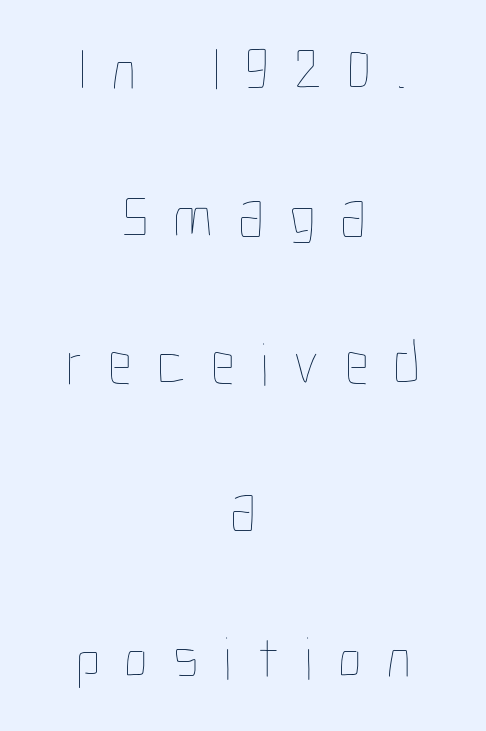
The image shows 61 px thin, condensed type, upright; set centered, loose line spacing (2.41x), unusually wide letter spacing (+0.41 em), not underlined; low stroke contrast and a medium x-height.
